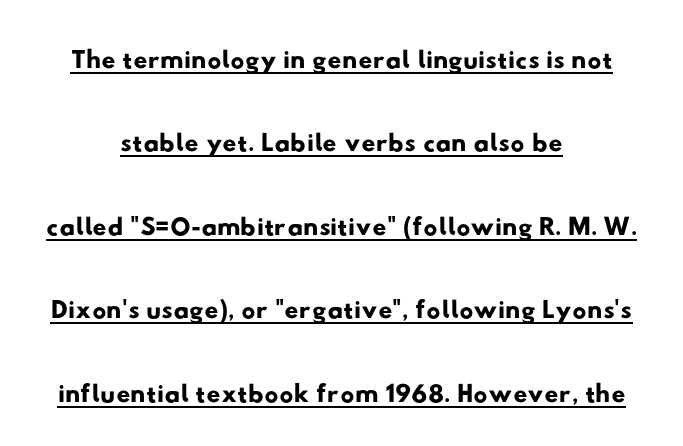
The image shows 39 px wide sans-serif type; set centered, loose line spacing (2.14x), normal letter spacing, underlined; low stroke contrast and a small x-height.
